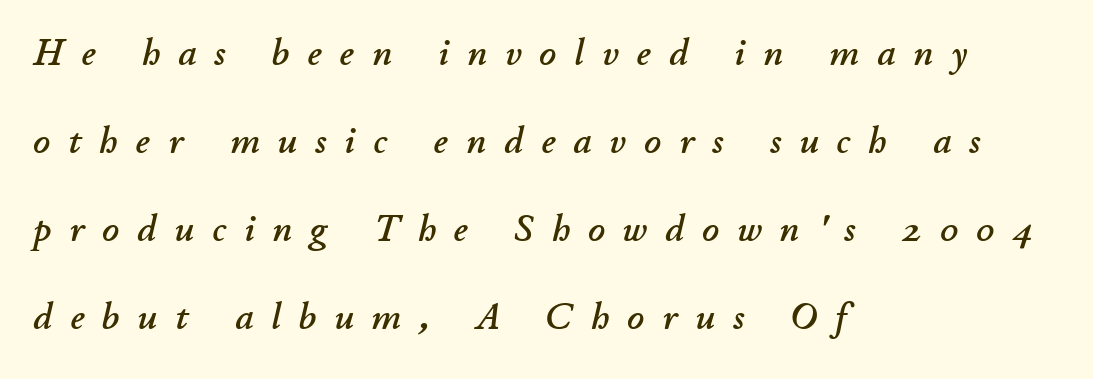
Looks like regular typesetting: each glyph gets only the width it needs. Descender tails drop into unmarked territory. The passage shown leans; its letterforms are oblique. Letter spacing: wide. The rendering uses a large line-height, opening up the rows.
